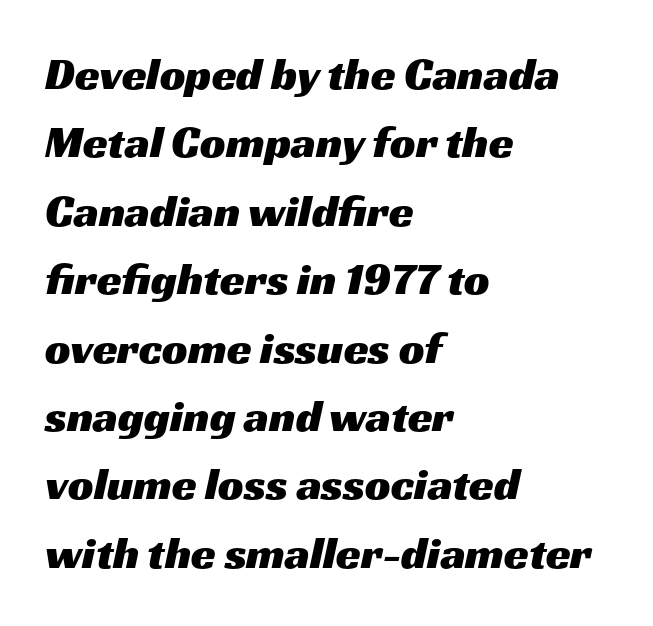
Q: Is the typeface a serif or a sans-serif typeface? A: Sans-serif.
Q: Is the text underlined? A: No.
Q: How is the paragraph aligned? A: Left-aligned.
Q: Is the spacing between letters normal or unusually wide? A: Normal.
Q: Is the spacing between lines tight, normal or loose? A: Normal.
Q: Width (condensed, normal, or wide)? A: Wide.
Q: Stroke contrast? A: Medium.
Q: x-height? A: Medium.
Q: Monospaced? A: No.
